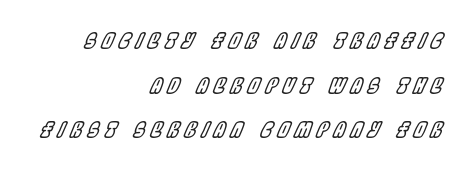
The image shows 21 px text type, italic (leaning right); set right-aligned, loose line spacing (2.12x), unusually wide letter spacing (+0.25 em), not underlined.
